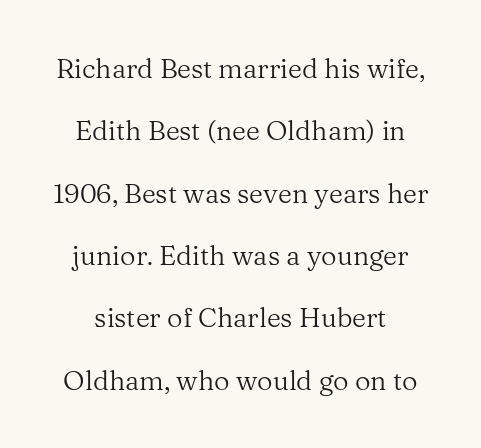
The leading is generous, giving the passage an open texture. Stroke thickness stays within the range of a standard reading face or lighter. It's the straight-up-and-down kind of type. Lines of text with bare space underneath. The face used here is rendered with its standard letterfit.
